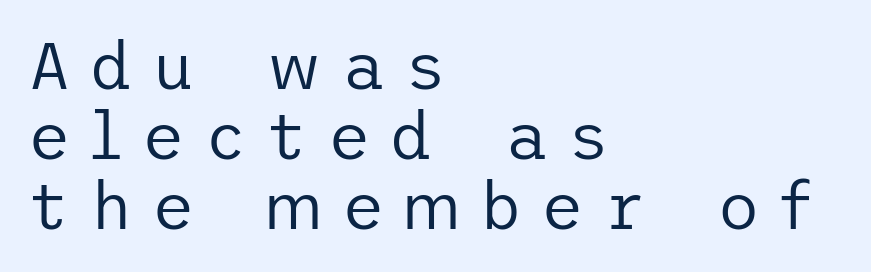
{"serif": "no", "italic": "no", "bold": "no", "weight": "regular", "width": "normal", "stroke_contrast": "low", "x_height": "medium", "underline": "no", "align": "left", "line_spacing": "tight", "line_spacing_ratio": 1.06, "letter_spacing": "wide", "letter_spacing_em": 0.29, "glyph_px": 66}
